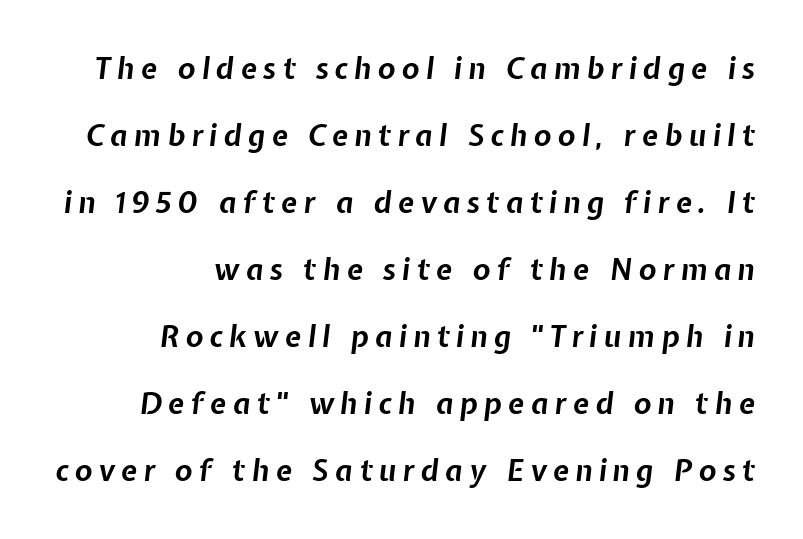
Q: Is the text bold? A: Yes.
Q: Is the text italic (slanted)? A: Yes, it leans right by about 7 degrees.
Q: Is the text underlined? A: No.
Q: How is the paragraph aligned? A: Right-aligned.
Q: Is the spacing between letters normal or unusually wide? A: Unusually wide.
Q: Is the spacing between lines tight, normal or loose? A: Loose.
Q: Width (condensed, normal, or wide)? A: Normal.
Q: Stroke contrast? A: Low.
Q: x-height? A: Medium.
Q: Monospaced? A: No.
